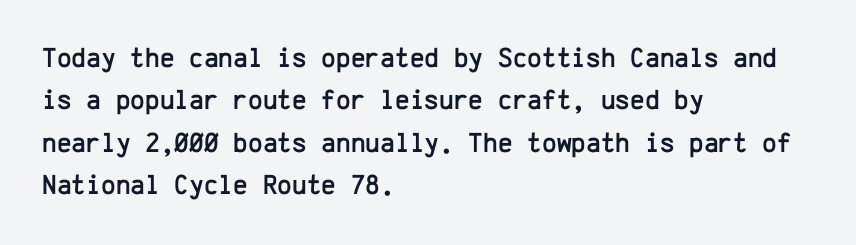
{"serif": "no", "italic": "no", "width": "normal", "stroke_contrast": "low", "x_height": "medium", "monospaced": "yes", "underline": "no", "align": "left", "line_spacing": "normal", "line_spacing_ratio": 1.51, "letter_spacing": "normal", "letter_spacing_em": 0.0, "glyph_px": 28}
